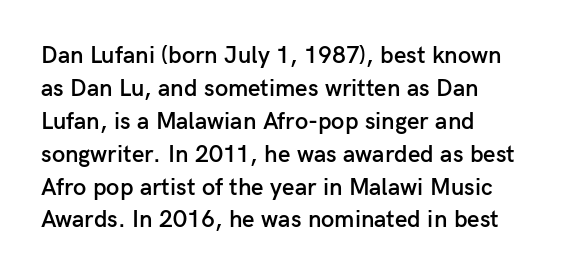
Each word holds together tightly as a unit, with standard inter-letter gaps. Summary of weight: moderately heavy, a semibold. If you drew a line through each stem, it would be perfectly vertical. Notice how descenders clear the ascenders below comfortably — that's standard leading. Check the space under the baseline: it is left empty.
